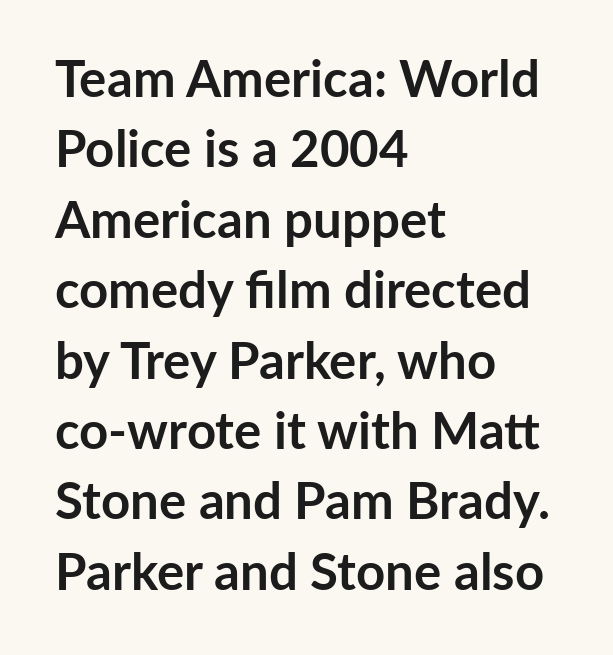
The image shows 51 px semibold sans-serif type, upright; set left-aligned, normal line spacing (1.38x), normal letter spacing, not underlined; low stroke contrast and a medium x-height.
